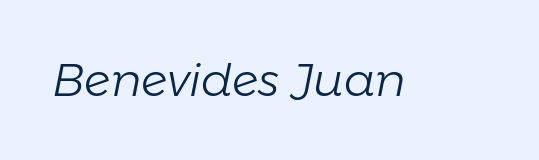
Decoration check: the copy has no underline. The typeface has the unassuming heft of standard copy or less. Do the characters align in a grid? No, the font is proportional. Glyph-to-glyph distance matches everyday printed text. The text carries the slant typical of an italic or oblique font.
